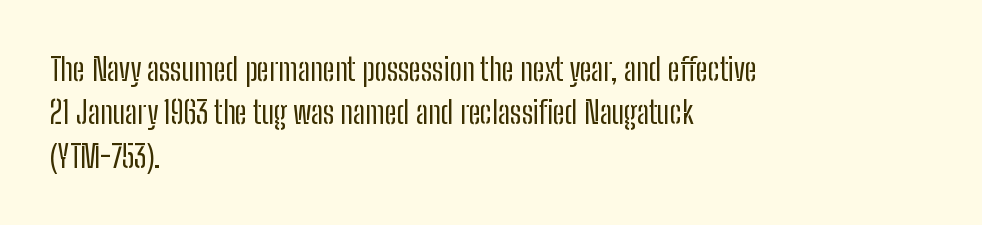
{"serif": "no", "italic": "no", "bold": "no", "weight": "regular", "width": "condensed", "stroke_contrast": "low", "x_height": "medium", "monospaced": "no", "underline": "no", "align": "left", "line_spacing": "normal", "line_spacing_ratio": 1.4, "letter_spacing": "normal", "letter_spacing_em": 0.0, "glyph_px": 31}
